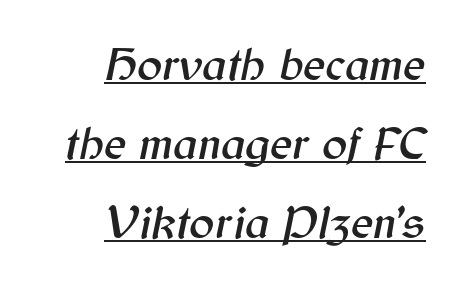
{"italic": "yes", "lean": "right", "slant_degrees": 12, "width": "normal", "stroke_contrast": "medium", "x_height": "medium", "monospaced": "no", "underline": "yes", "align": "right", "line_spacing": "normal", "line_spacing_ratio": 1.68, "letter_spacing": "normal", "letter_spacing_em": 0.0, "glyph_px": 47}
